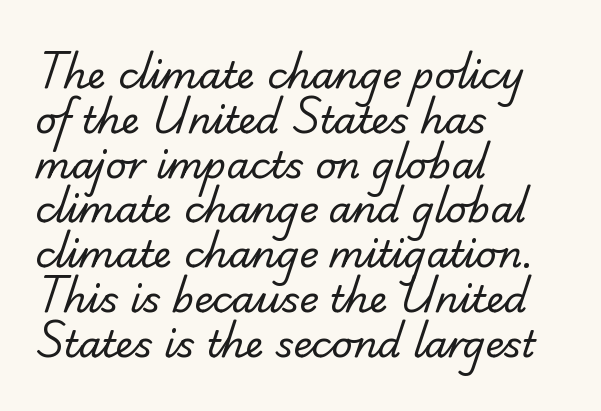
{"serif": "yes", "bold": "no", "weight": "regular", "width": "normal", "stroke_contrast": "low", "x_height": "small", "monospaced": "no", "underline": "no", "align": "left", "line_spacing_ratio": 1.21, "letter_spacing": "normal", "letter_spacing_em": 0.0, "glyph_px": 37}
